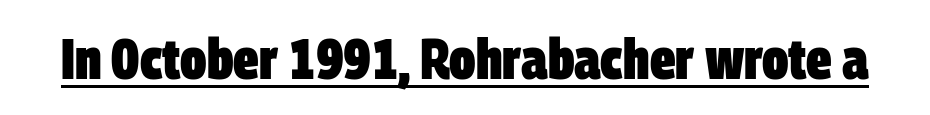
The image shows 57 px heavy, condensed sans-serif type; set normal letter spacing, underlined; low stroke contrast and a large x-height.
